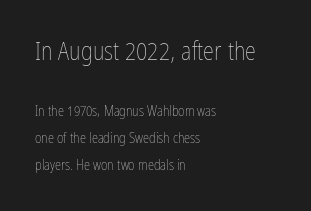
Compared with typical body copy, the letter spacing here is the same. The rendering anchors every line to the left-hand side. Stroke mass is kept to a normal reading level or below. Line spacing here is loose. Does the bottom block carry the larger type? No, the top block does.
